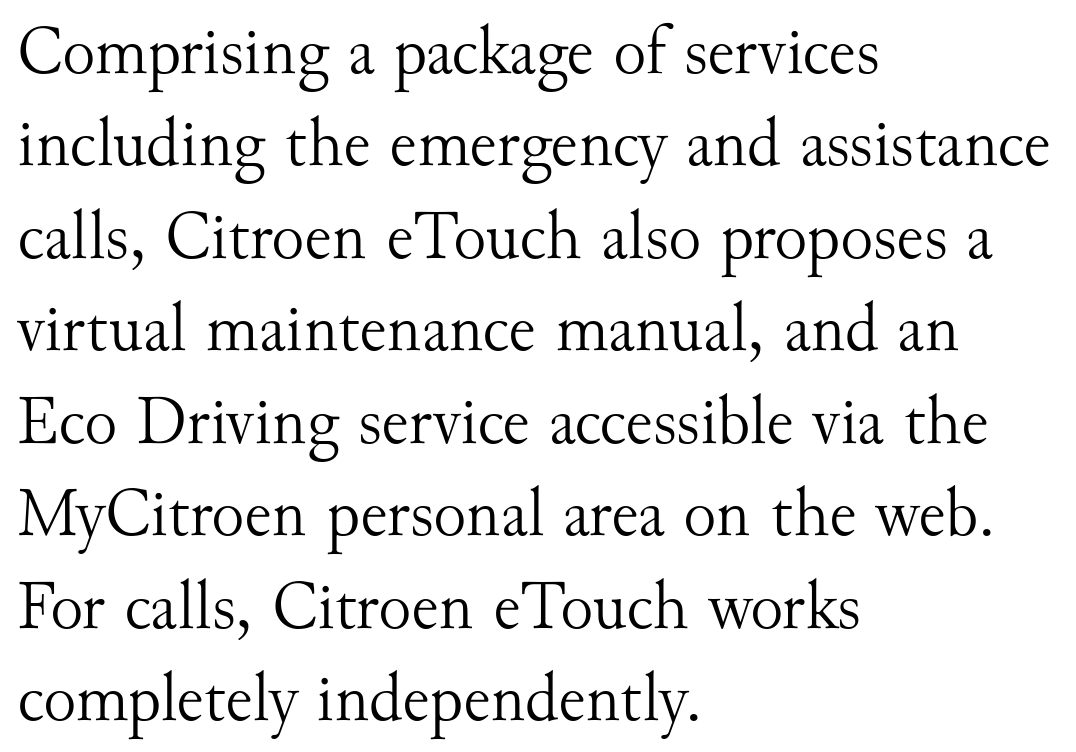
The image shows 69 px light serif type, upright; set left-aligned, normal line spacing (1.34x), normal letter spacing, not underlined; medium stroke contrast and a small x-height.
